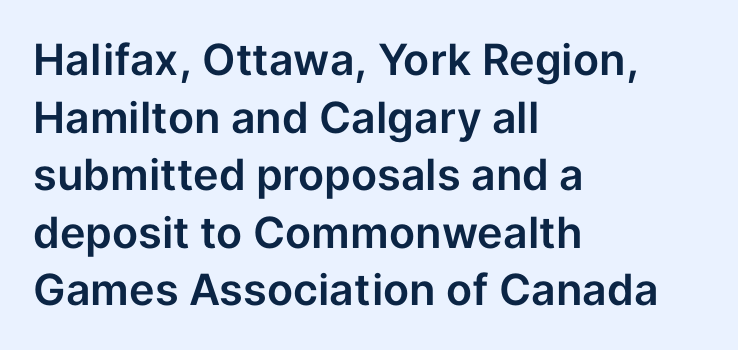
The image shows 43 px sans-serif type, upright; set left-aligned, normal line spacing (1.34x), normal letter spacing, not underlined; low stroke contrast and a medium x-height.
